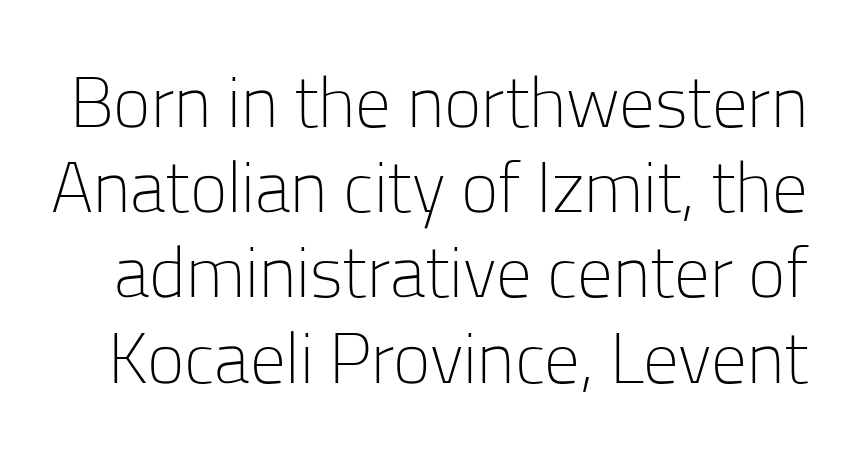
{"serif": "no", "italic": "no", "bold": "no", "weight": "light", "width": "normal", "stroke_contrast": "low", "x_height": "medium", "monospaced": "no", "underline": "no", "line_spacing_ratio": 1.2, "letter_spacing": "normal", "letter_spacing_em": 0.0, "glyph_px": 71}
